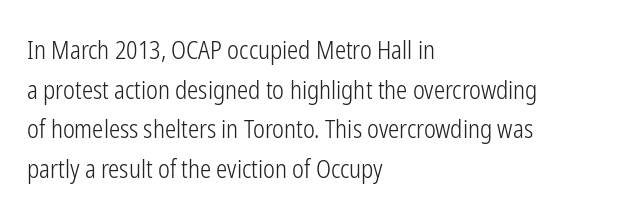
Q: Is the text bold? A: No.
Q: Is the text italic (slanted)? A: No, it is upright.
Q: Is the text underlined? A: No.
Q: How is the paragraph aligned? A: Left-aligned.
Q: Is the spacing between letters normal or unusually wide? A: Normal.
Q: Is the spacing between lines tight, normal or loose? A: Normal.
